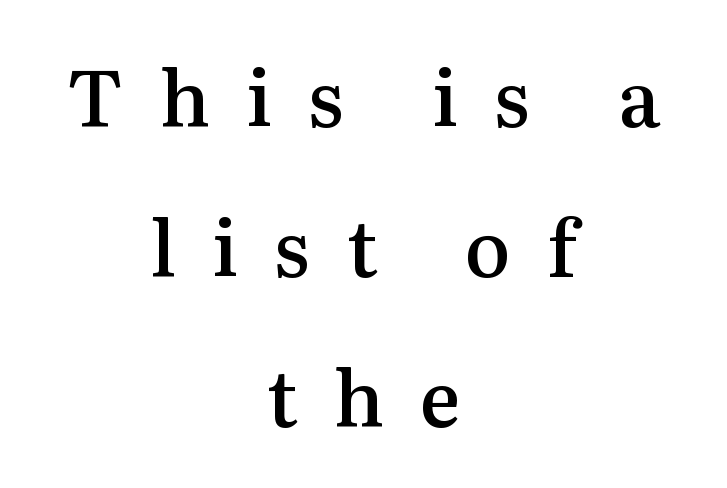
The image shows 77 px semibold serif type, upright; set centered, loose line spacing (1.95x), unusually wide letter spacing (+0.47 em), not underlined; medium stroke contrast and a medium x-height.
